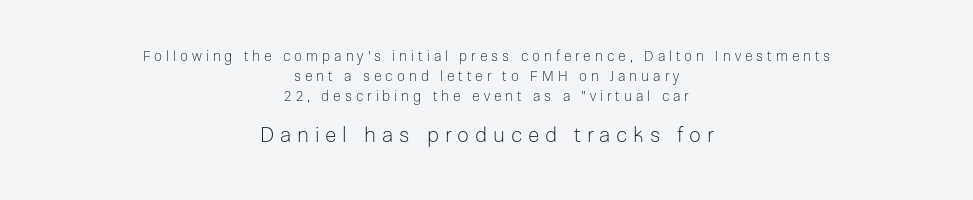
Q: Is the text bold? A: No.
Q: Is the text italic (slanted)? A: No, it is upright.
Q: Is the text underlined? A: No.
Q: How is the paragraph aligned? A: Centered.
Q: Is the spacing between letters normal or unusually wide? A: Unusually wide.
Q: Is the spacing between lines tight, normal or loose? A: Normal.
Q: Which block of text is set in a larger size, the first (top) or the second (bottom)? A: The second (bottom) one.
